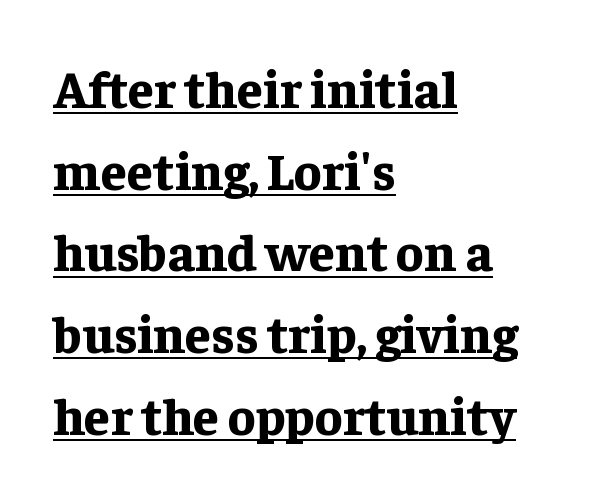
{"serif": "yes", "italic": "no", "bold": "yes", "weight": "bold", "width": "normal", "stroke_contrast": "low", "x_height": "medium", "monospaced": "no", "underline": "yes", "align": "left", "line_spacing": "normal", "line_spacing_ratio": 1.57, "letter_spacing": "normal", "letter_spacing_em": 0.0, "glyph_px": 52}
